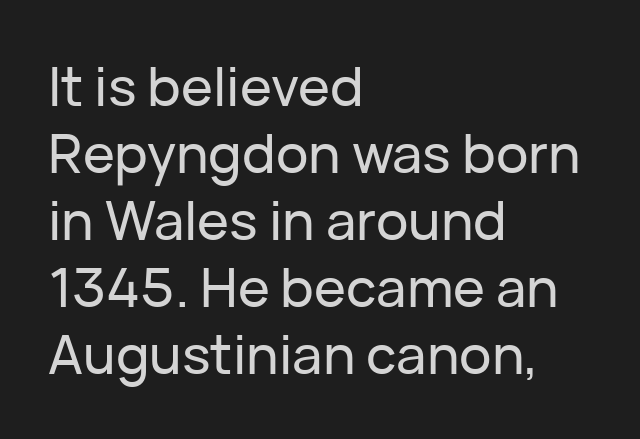
Q: Is the text italic (slanted)? A: No, it is upright.
Q: Is the typeface a serif or a sans-serif typeface? A: Sans-serif.
Q: Is the text underlined? A: No.
Q: How is the paragraph aligned? A: Left-aligned.
Q: Is the spacing between letters normal or unusually wide? A: Normal.
Q: Width (condensed, normal, or wide)? A: Normal.
Q: Stroke contrast? A: Low.
Q: x-height? A: Medium.
Q: Monospaced? A: No.
